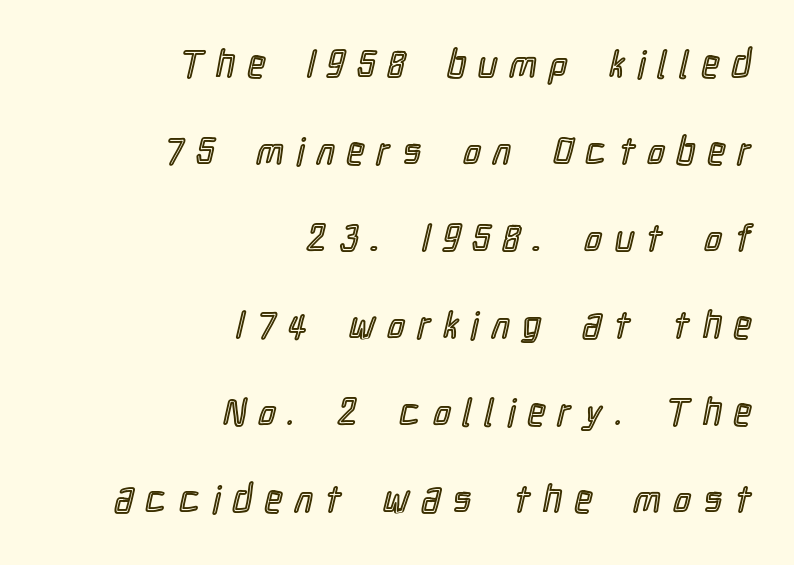
Q: Is the text italic (slanted)? A: Yes.
Q: Is the text underlined? A: No.
Q: How is the paragraph aligned? A: Right-aligned.
Q: Is the spacing between letters normal or unusually wide? A: Unusually wide.
Q: Is the spacing between lines tight, normal or loose? A: Loose.
Q: Width (condensed, normal, or wide)? A: Condensed.
Q: x-height? A: Medium.
Q: Monospaced? A: No.
